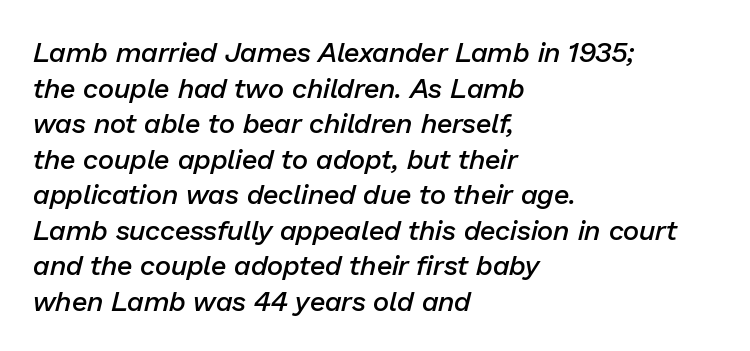
Q: Is the text bold? A: Semi-bold.
Q: Is the text italic (slanted)? A: Yes, it leans right by about 13 degrees.
Q: Is the text underlined? A: No.
Q: How is the paragraph aligned? A: Left-aligned.
Q: Is the spacing between letters normal or unusually wide? A: Normal.
Q: Is the spacing between lines tight, normal or loose? A: Normal.
Q: Width (condensed, normal, or wide)? A: Normal.
Q: Stroke contrast? A: Low.
Q: x-height? A: Medium.
Q: Monospaced? A: No.
